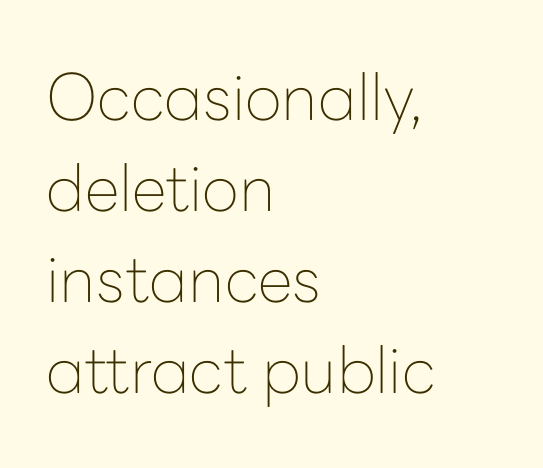
Q: Is the text bold? A: No.
Q: Is the text italic (slanted)? A: No, it is upright.
Q: Is the typeface a serif or a sans-serif typeface? A: Sans-serif.
Q: Is the text underlined? A: No.
Q: How is the paragraph aligned? A: Left-aligned.
Q: Is the spacing between letters normal or unusually wide? A: Normal.
Q: Is the spacing between lines tight, normal or loose? A: Normal.
Q: Width (condensed, normal, or wide)? A: Normal.
Q: Stroke contrast? A: Low.
Q: x-height? A: Medium.
Q: Monospaced? A: No.
